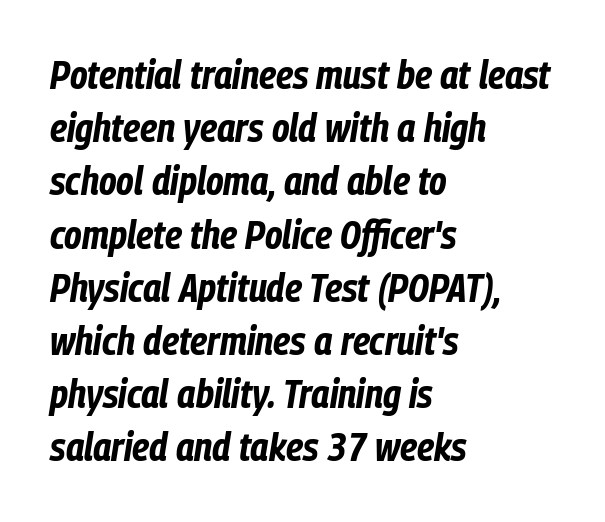
{"italic": "yes", "lean": "right", "slant_degrees": 9, "bold": "yes", "weight": "bold", "width": "condensed", "stroke_contrast": "low", "x_height": "medium", "monospaced": "no", "underline": "no", "align": "left", "line_spacing": "normal", "line_spacing_ratio": 1.33, "letter_spacing": "normal", "letter_spacing_em": 0.0, "glyph_px": 40}
